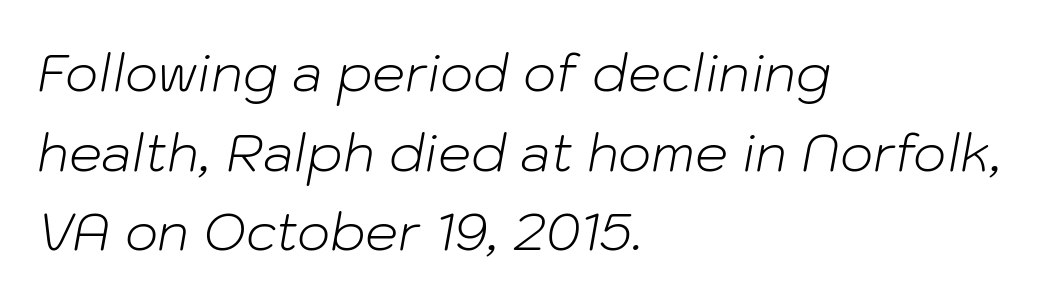
The image shows 52 px light type, italic (leaning right); set left-aligned, normal line spacing (1.53x), normal letter spacing, not underlined; low stroke contrast and a medium x-height.
